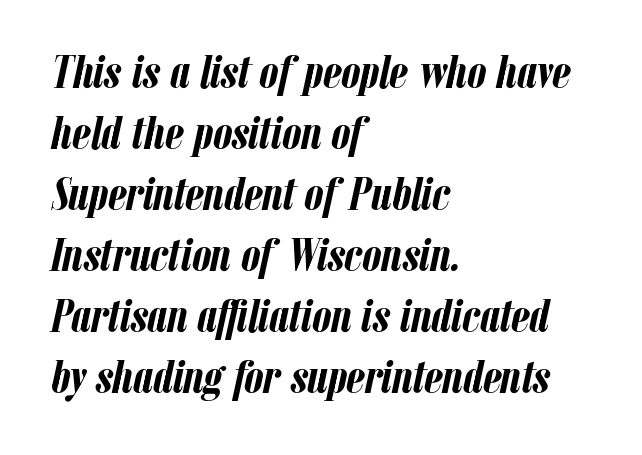
Q: Is the text bold? A: Yes.
Q: Is the text italic (slanted)? A: Yes, it leans right by about 12 degrees.
Q: Is the text underlined? A: No.
Q: How is the paragraph aligned? A: Left-aligned.
Q: Is the spacing between letters normal or unusually wide? A: Normal.
Q: Is the spacing between lines tight, normal or loose? A: Normal.
Q: Width (condensed, normal, or wide)? A: Condensed.
Q: Stroke contrast? A: Low.
Q: x-height? A: Medium.
Q: Monospaced? A: No.
